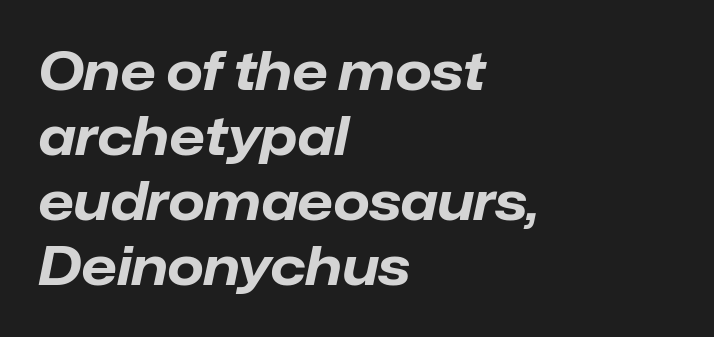
The image shows 52 px bold type, italic (leaning right); set left-aligned, normal line spacing (1.25x), normal letter spacing, not underlined; low stroke contrast and a medium x-height.
